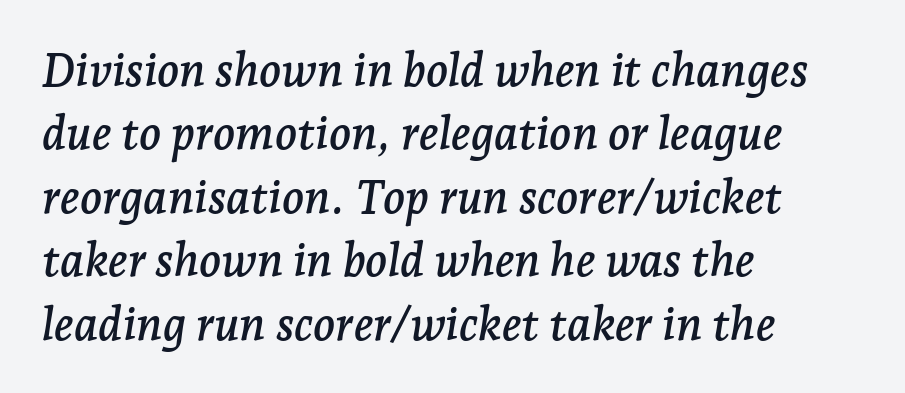
{"serif": "yes", "italic": "yes", "lean": "right", "slant_degrees": 7, "width": "normal", "stroke_contrast": "low", "x_height": "medium", "monospaced": "no", "underline": "no", "align": "left", "line_spacing": "normal", "line_spacing_ratio": 1.38, "letter_spacing": "normal", "letter_spacing_em": 0.0, "glyph_px": 46}
